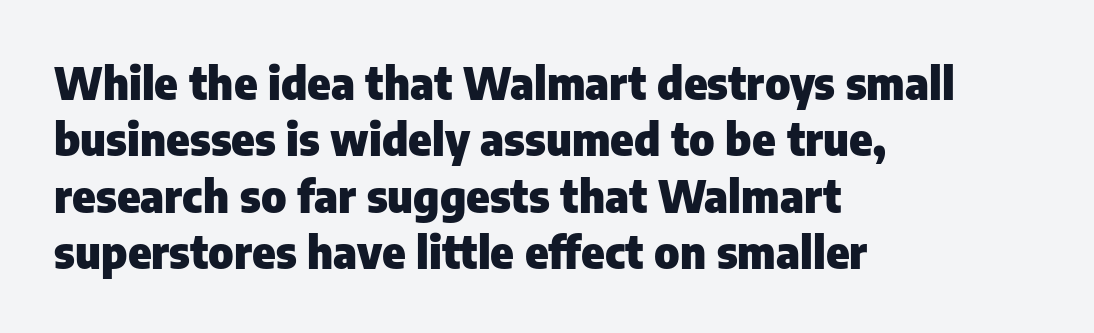
Serif or sans? Sans — the stroke terminals are bare. Typographic density is high because the face is bold. Style check: upright. The passage shown is not underscored anywhere. Left-aligned paragraph, ragged on the right. The rendering uses natural spacing where letterforms have individual widths.
